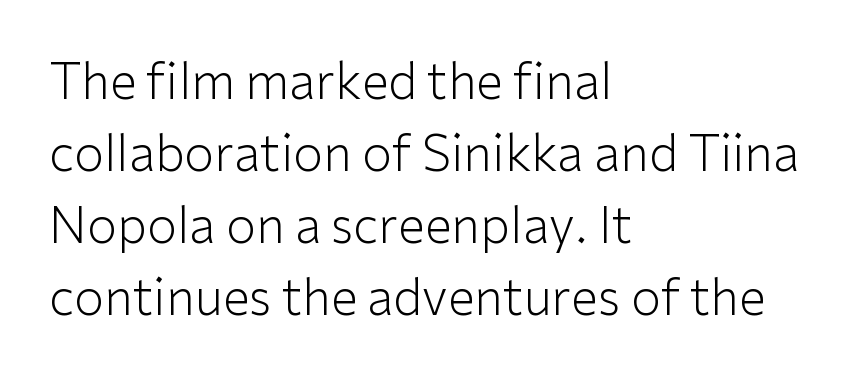
{"serif": "no", "italic": "no", "bold": "no", "weight": "light", "width": "normal", "stroke_contrast": "low", "x_height": "medium", "monospaced": "no", "underline": "no", "align": "left", "line_spacing": "normal", "line_spacing_ratio": 1.47, "letter_spacing": "normal", "letter_spacing_em": 0.0, "glyph_px": 49}
